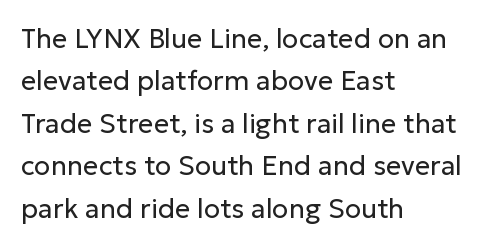
{"italic": "no", "bold": "no", "underline": "no", "align": "left", "line_spacing": "normal", "line_spacing_ratio": 1.57, "letter_spacing": "normal", "letter_spacing_em": 0.0, "glyph_px": 27}
